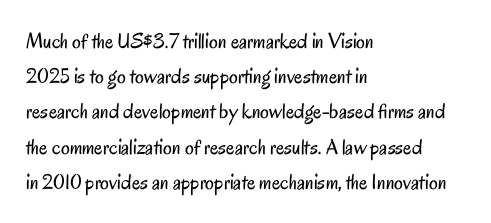
Q: Is the text bold? A: No.
Q: Is the text italic (slanted)? A: No, it is upright.
Q: Is the text underlined? A: No.
Q: How is the paragraph aligned? A: Left-aligned.
Q: Is the spacing between letters normal or unusually wide? A: Normal.
Q: Is the spacing between lines tight, normal or loose? A: Normal.
